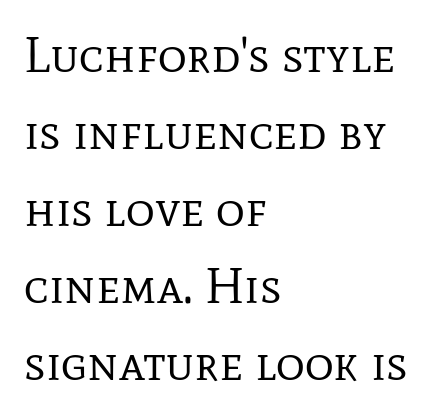
The image shows 50 px regular-weight serif type, upright; set left-aligned, normal line spacing (1.54x), normal letter spacing, not underlined; low stroke contrast and a medium x-height.
